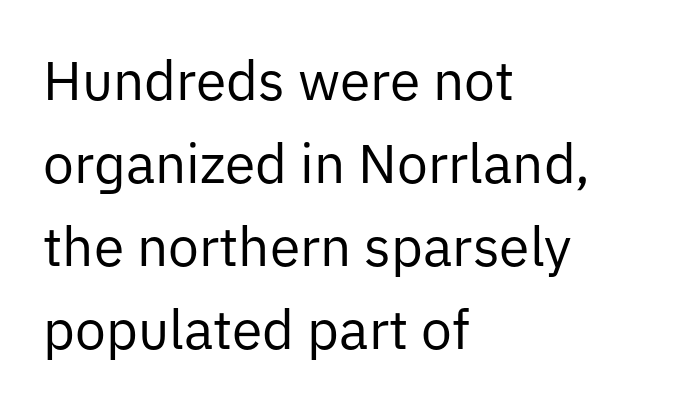
Q: Is the text bold? A: No.
Q: Is the text italic (slanted)? A: No, it is upright.
Q: Is the typeface a serif or a sans-serif typeface? A: Sans-serif.
Q: Is the text underlined? A: No.
Q: How is the paragraph aligned? A: Left-aligned.
Q: Is the spacing between letters normal or unusually wide? A: Normal.
Q: Is the spacing between lines tight, normal or loose? A: Normal.
Q: Width (condensed, normal, or wide)? A: Normal.
Q: Stroke contrast? A: Low.
Q: x-height? A: Medium.
Q: Monospaced? A: No.
